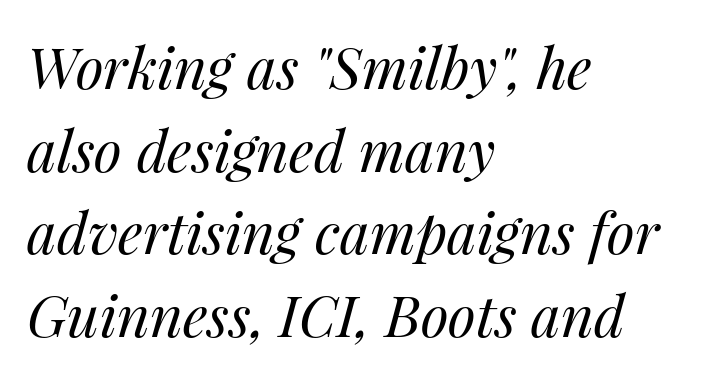
Q: Is the text bold? A: No.
Q: Is the text italic (slanted)? A: Yes, it leans right by about 14 degrees.
Q: Is the text underlined? A: No.
Q: How is the paragraph aligned? A: Left-aligned.
Q: Is the spacing between letters normal or unusually wide? A: Normal.
Q: Is the spacing between lines tight, normal or loose? A: Normal.
Q: Width (condensed, normal, or wide)? A: Normal.
Q: Stroke contrast? A: Medium.
Q: x-height? A: Medium.
Q: Monospaced? A: No.
